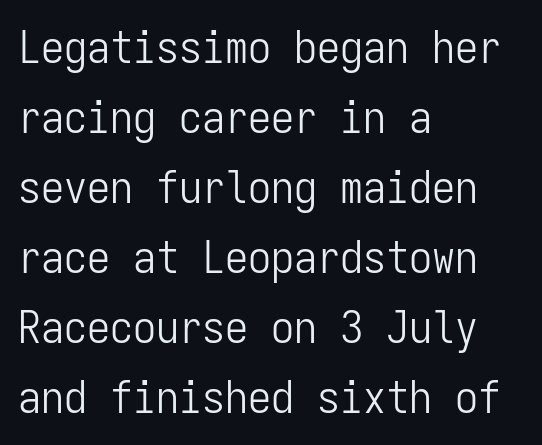
{"serif": "no", "italic": "no", "bold": "no", "weight": "light", "width": "condensed", "stroke_contrast": "low", "x_height": "medium", "monospaced": "yes", "underline": "no", "align": "left", "line_spacing": "normal", "line_spacing_ratio": 1.52, "letter_spacing": "normal", "letter_spacing_em": 0.0, "glyph_px": 46}
